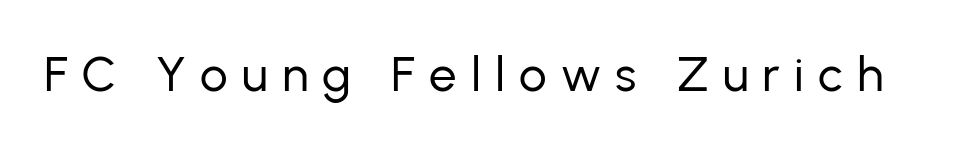
Decoration check: the copy has no underline. The passage shown has open, widely tracked lettering throughout. The strokes are not fattened; the text isn't bold. Vertical strokes here are truly vertical. Think of a printed novel: that variable character pitch is what you see here.
